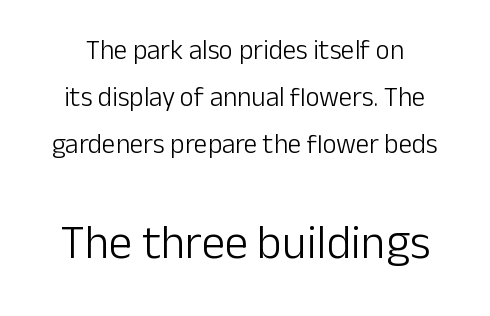
Q: Is the text bold? A: No.
Q: Is the text italic (slanted)? A: No, it is upright.
Q: Is the typeface a serif or a sans-serif typeface? A: Sans-serif.
Q: Is the text underlined? A: No.
Q: How is the paragraph aligned? A: Centered.
Q: Is the spacing between letters normal or unusually wide? A: Normal.
Q: Which block of text is set in a larger size, the first (top) or the second (bottom)? A: The second (bottom) one.
Q: Width (condensed, normal, or wide)? A: Normal.
Q: Stroke contrast? A: Low.
Q: x-height? A: Medium.
Q: Monospaced? A: No.
